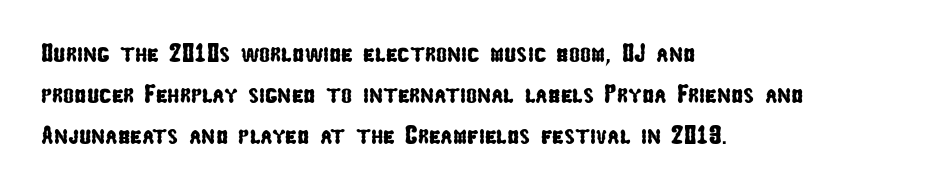
Q: Is the text underlined? A: No.
Q: How is the paragraph aligned? A: Left-aligned.
Q: Is the spacing between letters normal or unusually wide? A: Normal.
Q: Is the spacing between lines tight, normal or loose? A: Normal.
